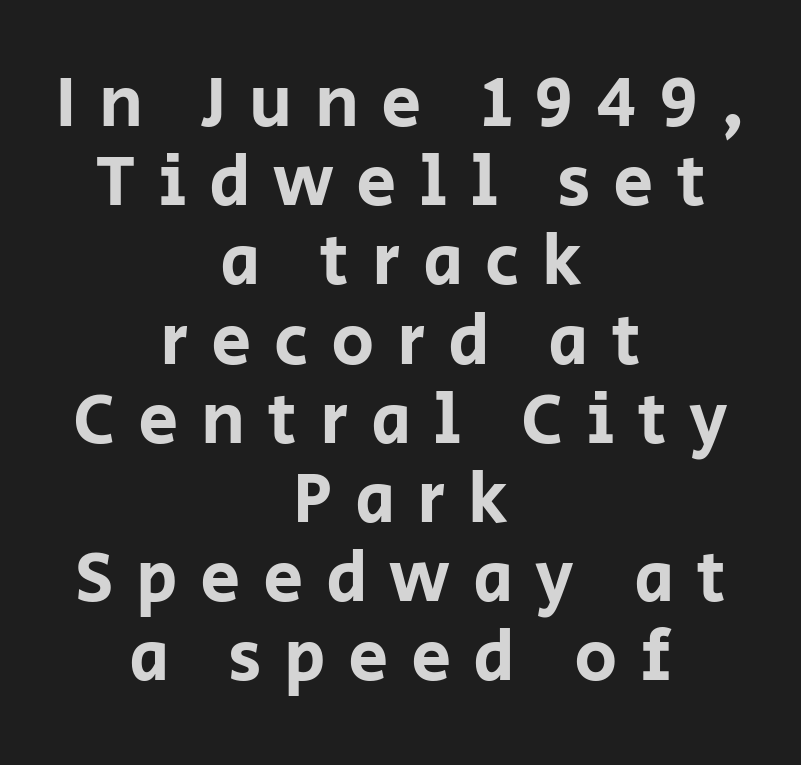
Q: Is the text italic (slanted)? A: No, it is upright.
Q: Is the typeface a serif or a sans-serif typeface? A: Sans-serif.
Q: Is the text underlined? A: No.
Q: How is the paragraph aligned? A: Centered.
Q: Is the spacing between letters normal or unusually wide? A: Unusually wide.
Q: Is the spacing between lines tight, normal or loose? A: Tight.
Q: Width (condensed, normal, or wide)? A: Normal.
Q: Stroke contrast? A: Low.
Q: x-height? A: Large.
Q: Monospaced? A: No.
